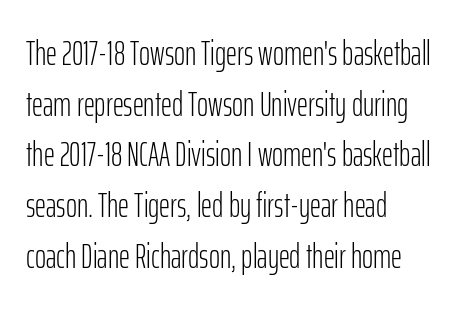
Do the letters lean? They stand straight. The baseline area is clear. The face used here is proportionally spaced, like ordinary book or web type. Nothing sits at the stroke ends, so this counts as sans-serif. The block of text has a typical density, with ordinary space between rows.
